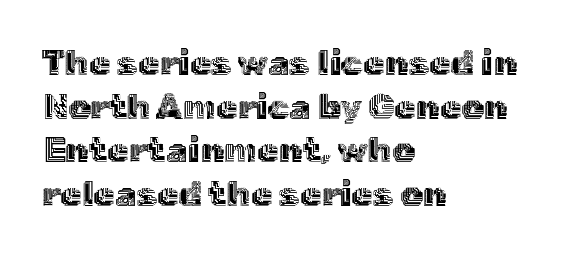
The letters stand straight up with perfectly vertical stems. Summary of vertical rhythm: regular, with standard interline spacing. Looks like regular typesetting: each glyph gets only the width it needs. Beneath every word, the page is bare. This rendering leaves character spacing at its baseline value.
